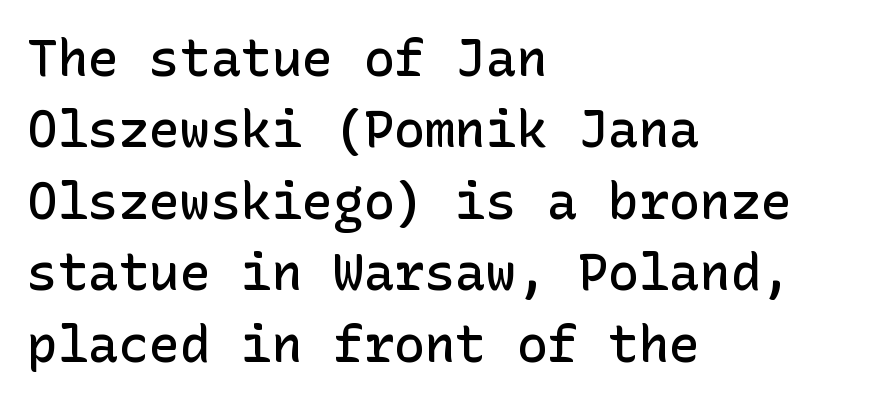
Unmarked baselines from the first word to the last. Inter-character spacing is left at the font's built-in metrics. This is moderately heavy type, rendered in semibold. This rendering employs a face without finishing strokes, i.e., a sans-serif. The space between consecutive lines is moderate.
